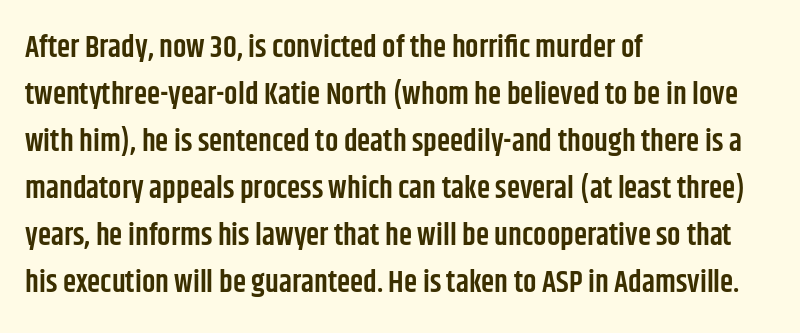
These lines stack with their left ends in a neat column. Compared with typical body copy, the letter spacing here is the same. Notice how descenders clear the ascenders below comfortably — that's standard leading. These lines carry some extra weight — a demibold, not a full bold. Looks like regular typesetting: each glyph gets only the width it needs.
